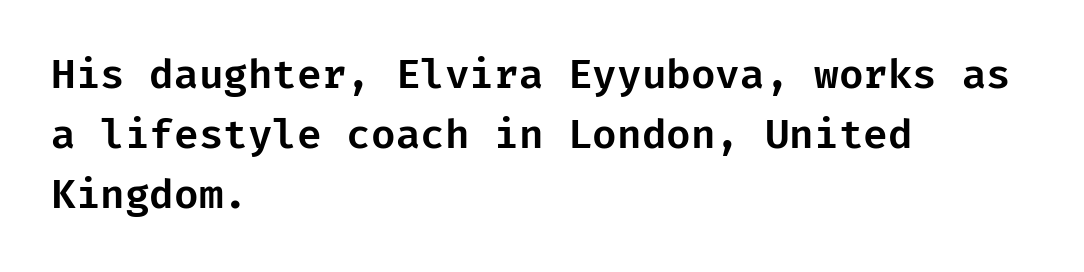
The image shows 40 px sans-serif type, upright; set left-aligned, normal line spacing (1.5x), normal letter spacing, not underlined; low stroke contrast and a medium x-height.
